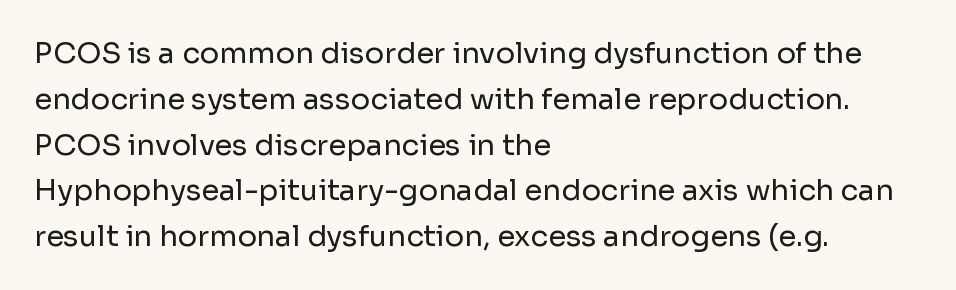
Q: Is the text bold? A: No.
Q: Is the text italic (slanted)? A: No, it is upright.
Q: Is the typeface a serif or a sans-serif typeface? A: Sans-serif.
Q: Is the text underlined? A: No.
Q: How is the paragraph aligned? A: Left-aligned.
Q: Is the spacing between letters normal or unusually wide? A: Normal.
Q: Is the spacing between lines tight, normal or loose? A: Normal.
Q: Width (condensed, normal, or wide)? A: Normal.
Q: Stroke contrast? A: Low.
Q: x-height? A: Medium.
Q: Monospaced? A: No.
